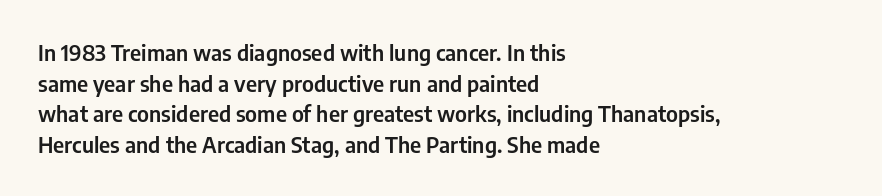
The image shows 22 px text type, upright; set left-aligned, normal line spacing (1.39x), normal letter spacing, not underlined.
